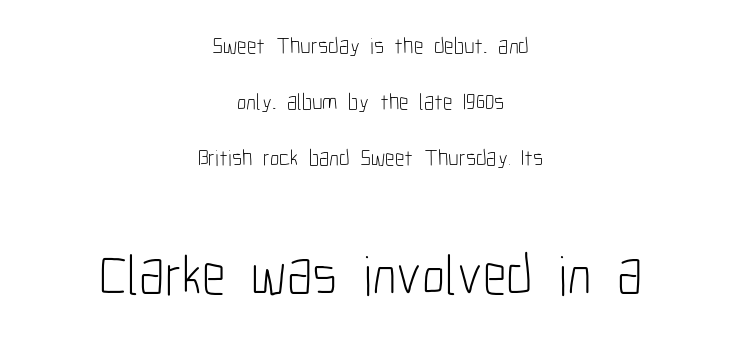
The following chunk of copy outweighs the initial chunk in type size. Weight: not bold — regular or lighter. The compositor balanced each line on the midline. This sample uses plain, unmodified letter spacing. Spacing verdict: proportional, widths tailored to each character. The passage shown is typeset with a sans-serif family.
